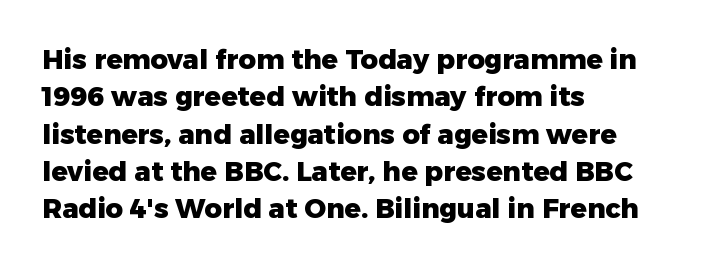
It's the straight-up-and-down kind of type. The lines are quadded left. Letter spacing: default. Rule under the text: the space is simply empty. The space between consecutive lines is moderate. Notice how thick the strokes are: this is what a full bold looks like.
